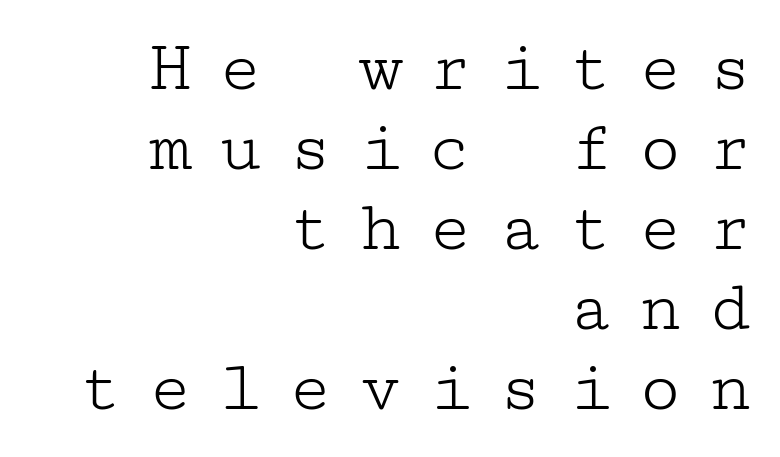
The image shows 74 px light, wide serif type, upright; set right-aligned, tight line spacing (1.08x), unusually wide letter spacing (+0.34 em), not underlined; low stroke contrast and a medium x-height.
